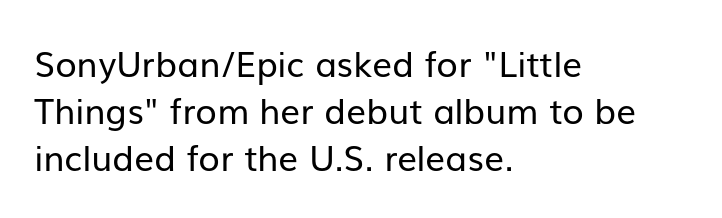
Q: Is the text bold? A: No.
Q: Is the text italic (slanted)? A: No, it is upright.
Q: Is the typeface a serif or a sans-serif typeface? A: Sans-serif.
Q: Is the text underlined? A: No.
Q: How is the paragraph aligned? A: Left-aligned.
Q: Is the spacing between letters normal or unusually wide? A: Normal.
Q: Is the spacing between lines tight, normal or loose? A: Normal.
Q: Width (condensed, normal, or wide)? A: Normal.
Q: Stroke contrast? A: Low.
Q: x-height? A: Medium.
Q: Monospaced? A: No.
